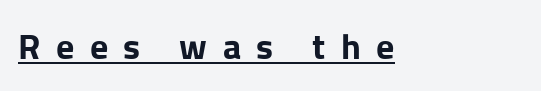
Q: Is the text bold? A: Yes.
Q: Is the text italic (slanted)? A: No, it is upright.
Q: Is the typeface a serif or a sans-serif typeface? A: Sans-serif.
Q: Is the text underlined? A: Yes.
Q: How is the paragraph aligned? A: Left-aligned.
Q: Is the spacing between letters normal or unusually wide? A: Unusually wide.
Q: Width (condensed, normal, or wide)? A: Normal.
Q: Stroke contrast? A: Low.
Q: x-height? A: Medium.
Q: Monospaced? A: No.
